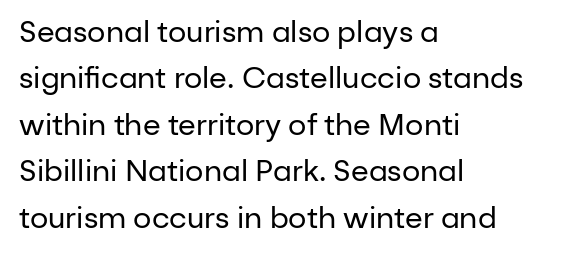
Note: no serifs on the glyphs. Each word holds together tightly as a unit, with standard inter-letter gaps. Casual observation: everything's shoved over to the left. Ordinary non-slanted type is in use. Spacing verdict: proportional, widths tailored to each character. The zone under the glyphs is completely vacant.
